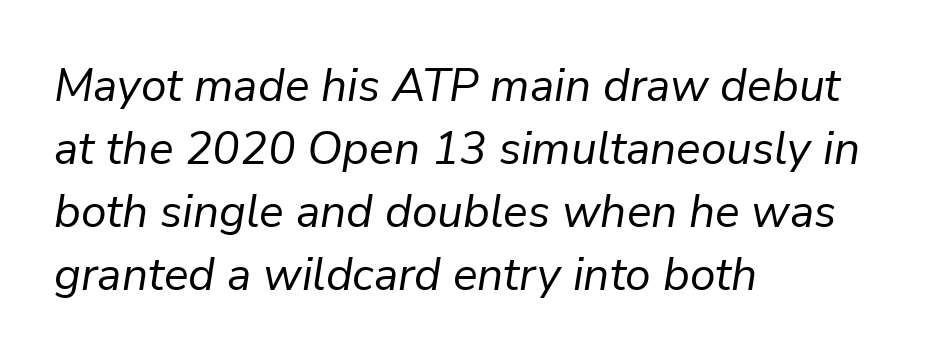
Q: Is the text bold? A: No.
Q: Is the text italic (slanted)? A: Yes, it leans right by about 9 degrees.
Q: Is the text underlined? A: No.
Q: How is the paragraph aligned? A: Left-aligned.
Q: Is the spacing between letters normal or unusually wide? A: Normal.
Q: Is the spacing between lines tight, normal or loose? A: Normal.
Q: Width (condensed, normal, or wide)? A: Normal.
Q: Stroke contrast? A: Low.
Q: x-height? A: Medium.
Q: Monospaced? A: No.
